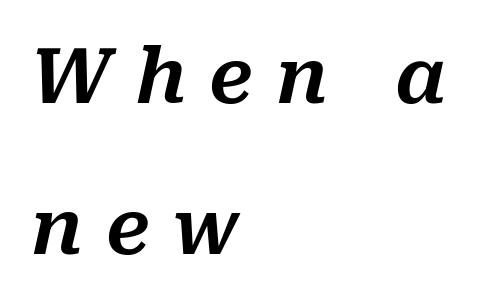
Tracking value appears strongly positive — letters spread wide. Is this a fixed-width face? No — the glyphs have proportional, varying widths. Unmarked baselines from the first word to the last. The rendering anchors every line to the left-hand side.
